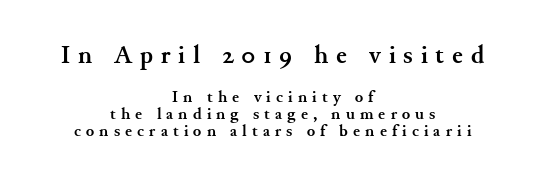
Q: Is the text bold? A: Yes.
Q: Is the text italic (slanted)? A: No, it is upright.
Q: Is the text underlined? A: No.
Q: How is the paragraph aligned? A: Centered.
Q: Is the spacing between letters normal or unusually wide? A: Unusually wide.
Q: Is the spacing between lines tight, normal or loose? A: Tight.
Q: Which block of text is set in a larger size, the first (top) or the second (bottom)? A: The first (top) one.
